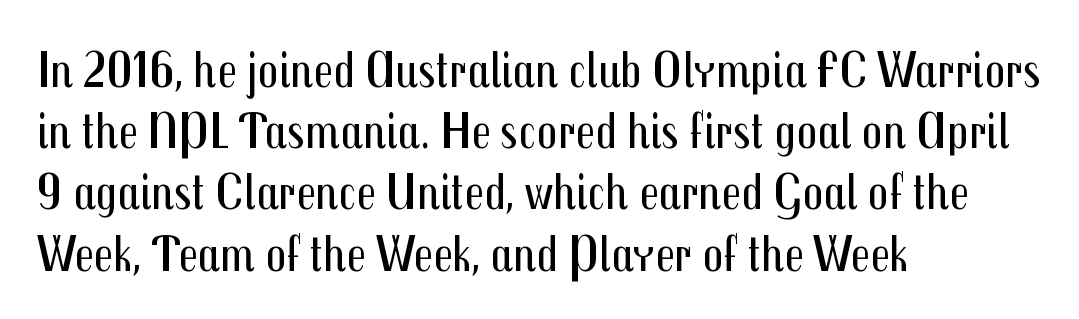
The type is set solid horizontally, with unmodified tracking. Each line starts at the same left margin while the right side varies. The rendering uses natural spacing where letterforms have individual widths. Descender tails drop into unmarked territory. You can tell from the bare stems that sans-serif type was used. No heavy texture on the line: the type isn't bold.
